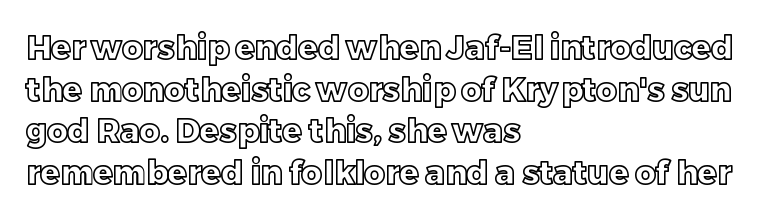
A classic flush-left, rag-right setting is used for this passage. Do the characters align in a grid? No, the font is proportional. Summary of vertical rhythm: regular, with standard interline spacing. The rendering keeps characters at their native spacing.
